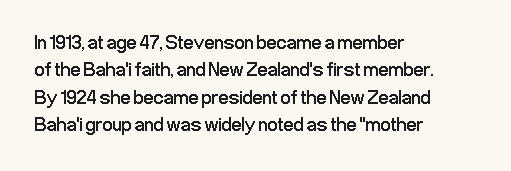
Caption: standard tracking, unaltered. Alignment: flush left. Line spacing here is normal. Weight: not bold — regular or lighter.
